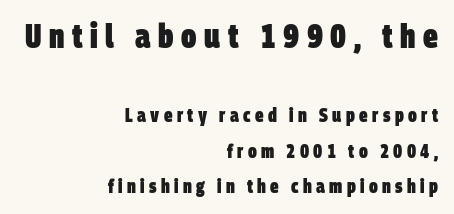
Casual observation: everything's shoved over to the right. These lines are rendered in a variable-pitch font. Which chunk is bigger? The first one — the top block dwarfs the bottom. Honestly, the letter spacing is so wide it's the main thing you notice. Bare-footed words on every line.
